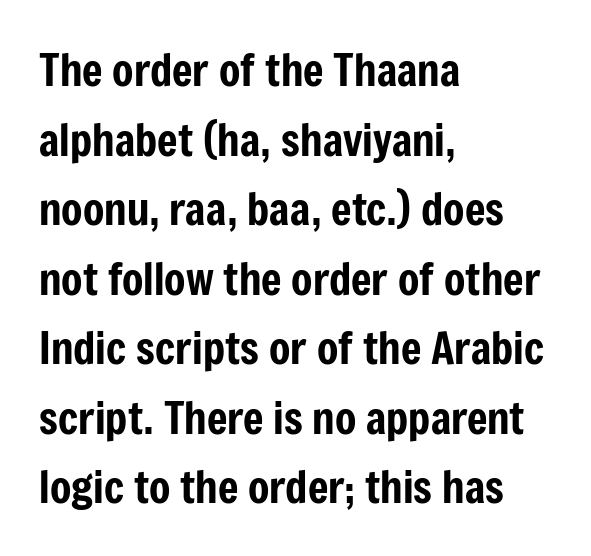
The characters display no serif detailing; their extremities are plain. The rendering anchors every line to the left-hand side. Only glyphs here, with clear space below each row. This block has exactly the height ordinary leading produces. Default kerning and tracking; the words read as compact shapes.
